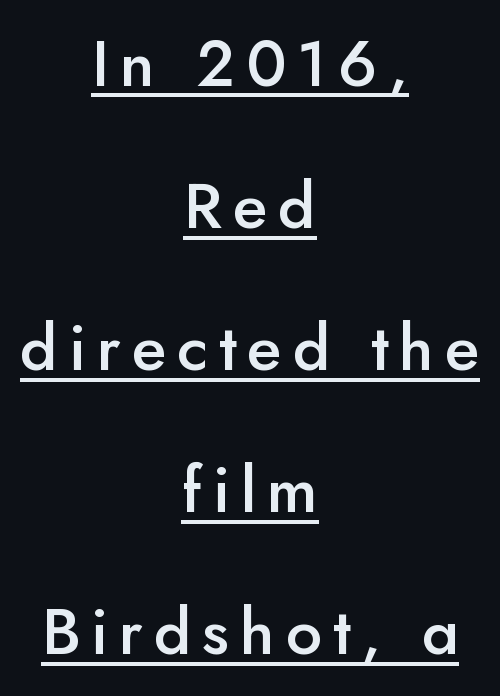
The image shows 64 px semibold sans-serif type, upright; set centered, loose line spacing (2.22x), underlined; low stroke contrast and a small x-height.
